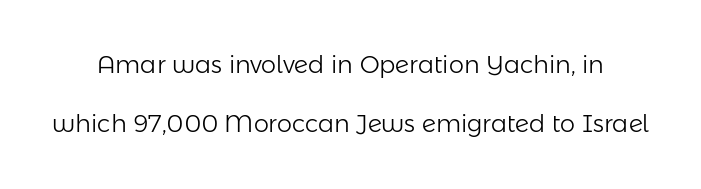
The image shows 24 px text type, upright; set loose line spacing (2.46x), normal letter spacing, not underlined.
